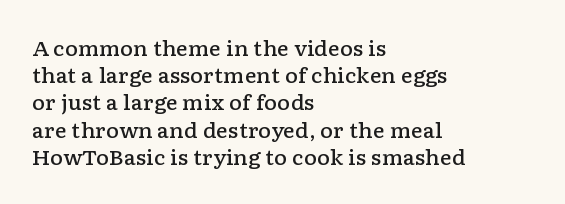
The image shows 20 px text type, upright; set left-aligned, normal line spacing (1.36x), normal letter spacing, not underlined.
